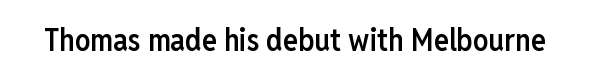
The image shows 31 px semibold, condensed sans-serif type, upright; set normal letter spacing, not underlined; low stroke contrast and a medium x-height.
